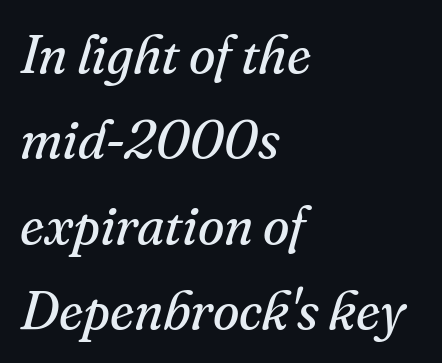
Q: Is the text bold? A: No.
Q: Is the text italic (slanted)? A: Yes, it leans right by about 16 degrees.
Q: Is the typeface a serif or a sans-serif typeface? A: Serif.
Q: Is the text underlined? A: No.
Q: How is the paragraph aligned? A: Left-aligned.
Q: Is the spacing between letters normal or unusually wide? A: Normal.
Q: Is the spacing between lines tight, normal or loose? A: Normal.
Q: Width (condensed, normal, or wide)? A: Normal.
Q: Stroke contrast? A: Medium.
Q: x-height? A: Small.
Q: Monospaced? A: No.
